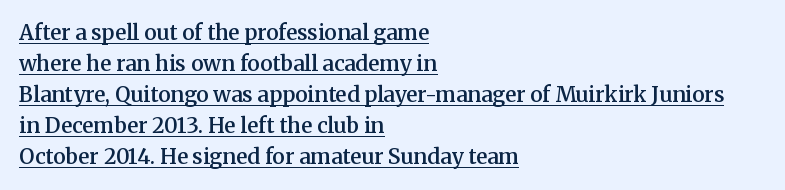
This sample uses an upright cut, with every glyph sitting square on the baseline. This rendering leaves character spacing at its baseline value. One glance says typical: line gaps are just what's usual. The font is running at a semibold setting, under full bold. The lettering is marked with a stroke running underneath it. The lines in this sample share a left origin and differ only in where they stop.
